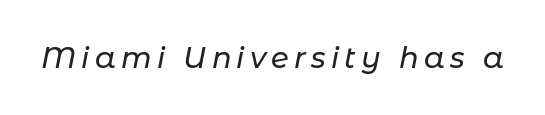
The image shows 29 px text type, italic (leaning right); set not underlined; low stroke contrast and a medium x-height.
